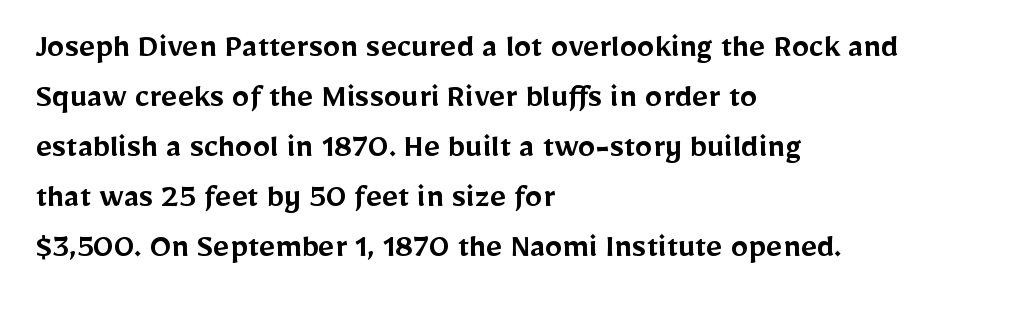
The image shows 35 px semibold sans-serif type, upright; set left-aligned, normal line spacing (1.43x), normal letter spacing, not underlined; low stroke contrast and a medium x-height.
